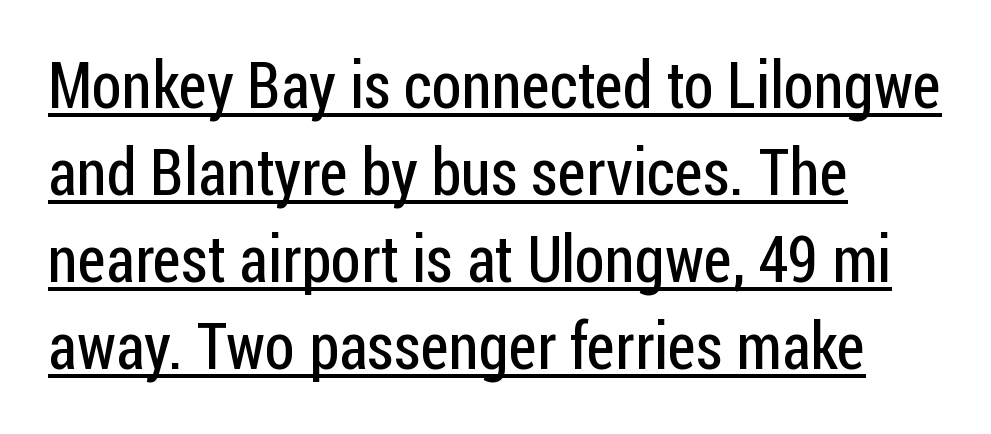
{"serif": "no", "italic": "no", "bold": "no", "weight": "regular", "width": "condensed", "stroke_contrast": "low", "x_height": "medium", "monospaced": "no", "underline": "yes", "align": "left", "line_spacing": "normal", "line_spacing_ratio": 1.36, "letter_spacing": "normal", "letter_spacing_em": 0.0, "glyph_px": 64}
